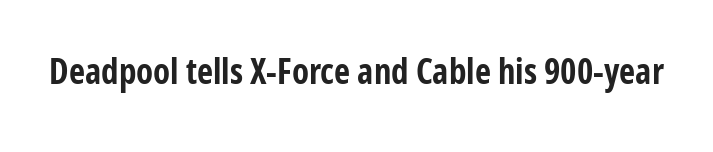
No feet cap the strokes, marking this as sans-serif type. The space directly below the letters is spotless. Notice how the stems are strictly vertical — no italics here. This is heavy type, rendered in bold. The passage shown is typed in a proportional face where columns would drift. The letters sit at their default tracking, neither squeezed nor spread.
